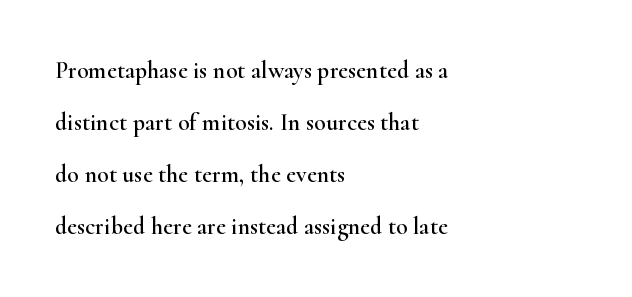
{"italic": "no", "underline": "no", "align": "left", "line_spacing": "loose", "line_spacing_ratio": 2.17, "letter_spacing": "normal", "letter_spacing_em": 0.0, "glyph_px": 24}
